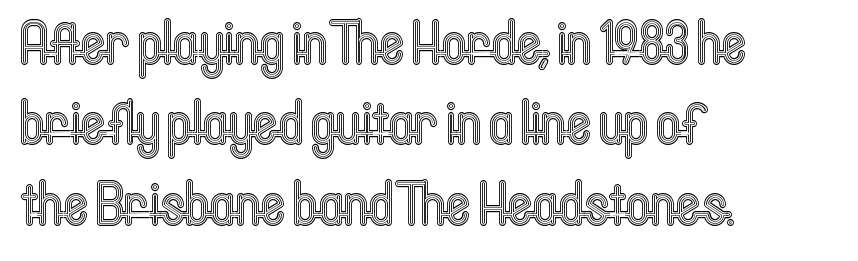
Q: Is the text italic (slanted)? A: No, it is upright.
Q: Is the text underlined? A: No.
Q: How is the paragraph aligned? A: Left-aligned.
Q: Is the spacing between letters normal or unusually wide? A: Normal.
Q: Is the spacing between lines tight, normal or loose? A: Normal.
Q: Width (condensed, normal, or wide)? A: Condensed.
Q: x-height? A: Medium.
Q: Monospaced? A: No.
